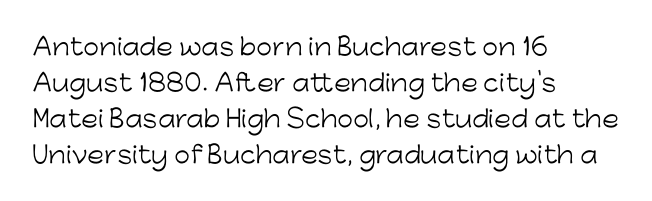
{"italic": "no", "bold": "no", "underline": "no", "align": "left", "line_spacing": "normal", "line_spacing_ratio": 1.56, "letter_spacing": "normal", "letter_spacing_em": 0.0, "glyph_px": 23}
